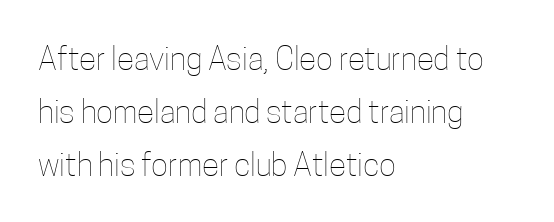
Q: Is the text bold? A: No.
Q: Is the text italic (slanted)? A: No, it is upright.
Q: Is the text underlined? A: No.
Q: How is the paragraph aligned? A: Left-aligned.
Q: Is the spacing between letters normal or unusually wide? A: Normal.
Q: Is the spacing between lines tight, normal or loose? A: Normal.
Q: Width (condensed, normal, or wide)? A: Condensed.
Q: Stroke contrast? A: Low.
Q: x-height? A: Medium.
Q: Monospaced? A: No.
